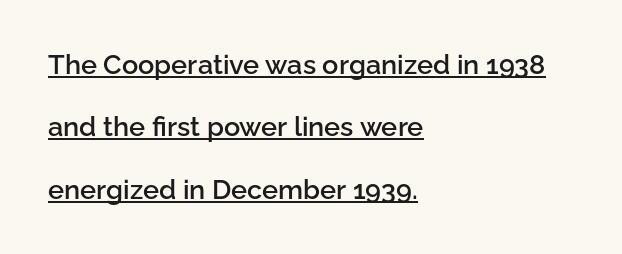
The specimen reads as upright at a glance. The lines in this sample share a left origin and differ only in where they stop. Is the type bold? Partly — it's a semibold, heavier than regular but not fully bold. Nobody touched the tracking dial on this one. These lines stand farther apart than default settings would place them.
